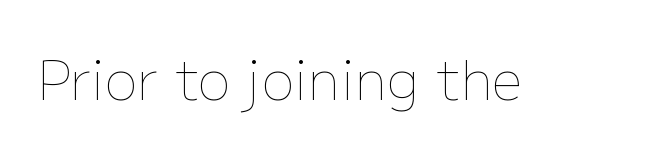
The image shows 54 px thin type, upright; set normal letter spacing, not underlined; low stroke contrast and a medium x-height.
